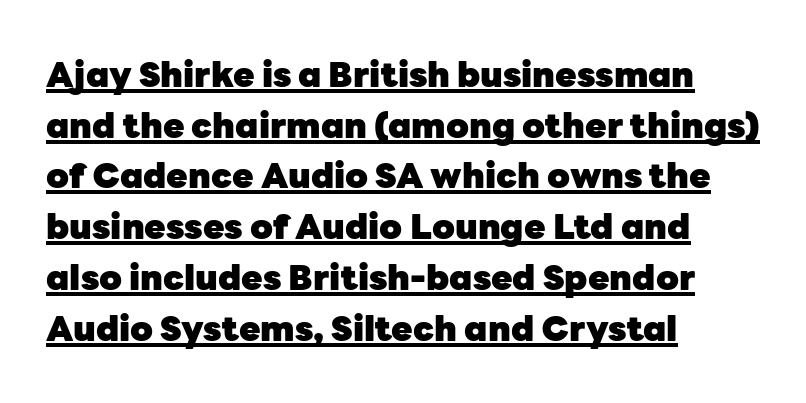
The image shows 35 px heavy sans-serif type, upright; set left-aligned, normal line spacing (1.45x), normal letter spacing, underlined; low stroke contrast and a medium x-height.
